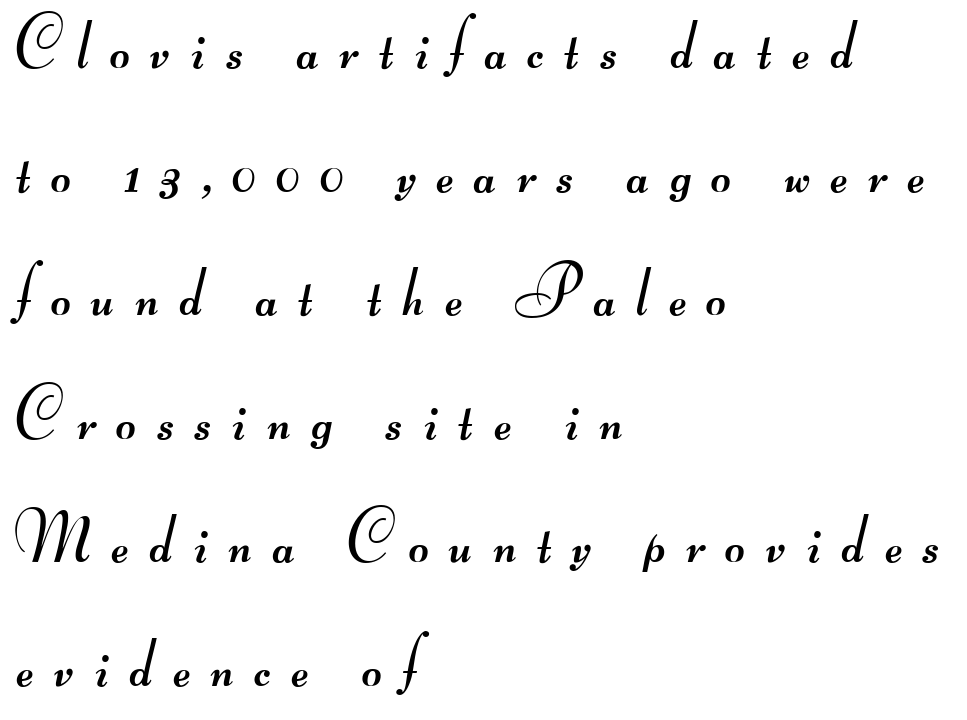
{"serif": "no", "bold": "no", "weight": "regular", "width": "wide", "stroke_contrast": "medium", "monospaced": "no", "underline": "no", "align": "left", "line_spacing_ratio": 1.79, "letter_spacing": "wide", "letter_spacing_em": 0.3, "glyph_px": 69}
